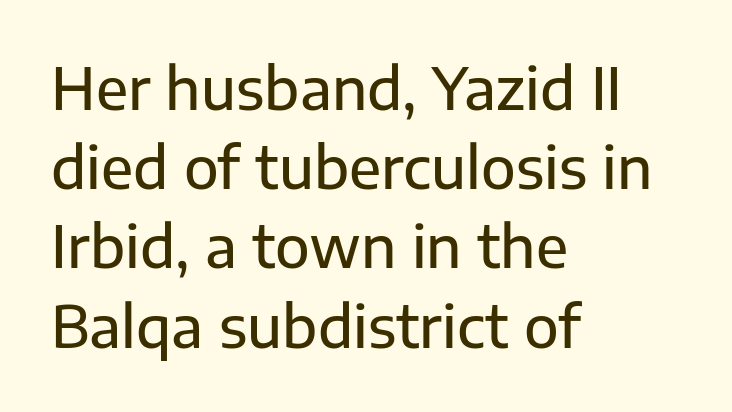
The lines in this sample share a left origin and differ only in where they stop. The designer left line spacing at the default. Decoration check: the copy has no underline. The typography opts for an upright posture over an oblique one.
